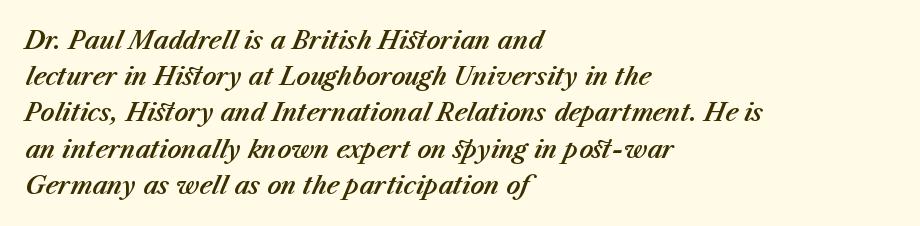
{"italic": "yes", "lean": "right", "slant_degrees": 23, "underline": "no", "align": "left", "line_spacing": "normal", "line_spacing_ratio": 1.51, "letter_spacing": "normal", "letter_spacing_em": 0.0, "glyph_px": 24}
